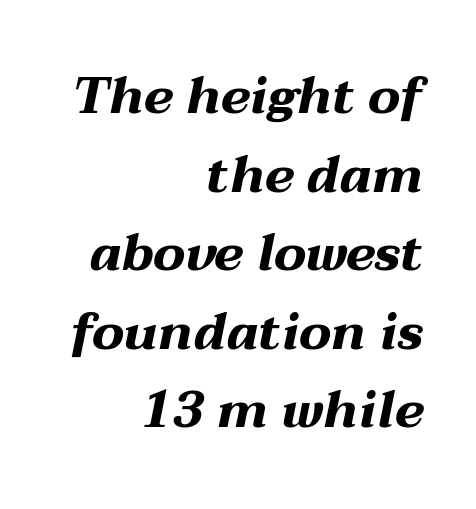
Q: Is the text bold? A: Yes.
Q: Is the text italic (slanted)? A: Yes, it leans right by about 12 degrees.
Q: Is the text underlined? A: No.
Q: How is the paragraph aligned? A: Right-aligned.
Q: Is the spacing between letters normal or unusually wide? A: Normal.
Q: Is the spacing between lines tight, normal or loose? A: Normal.
Q: Width (condensed, normal, or wide)? A: Wide.
Q: Stroke contrast? A: Medium.
Q: x-height? A: Medium.
Q: Monospaced? A: No.
